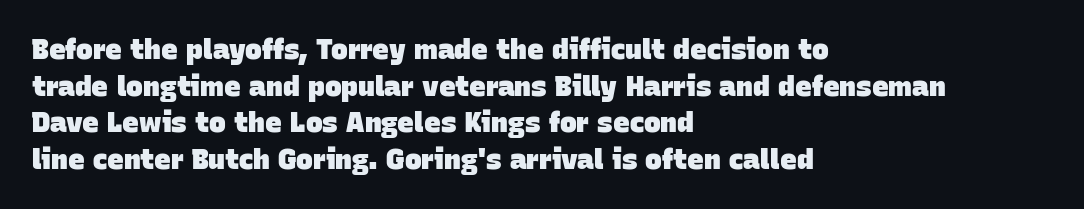
{"serif": "no", "bold": "yes", "weight": "heavy", "width": "normal", "stroke_contrast": "low", "x_height": "large", "monospaced": "no", "underline": "no", "align": "left", "line_spacing": "normal", "line_spacing_ratio": 1.31, "letter_spacing": "normal", "letter_spacing_em": 0.0, "glyph_px": 28}
